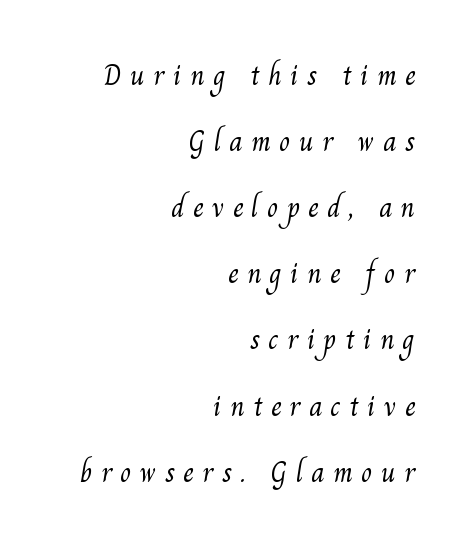
The image shows 29 px light serif type; set right-aligned, loose line spacing (2.28x), unusually wide letter spacing (+0.29 em), not underlined; medium stroke contrast and a small x-height.
